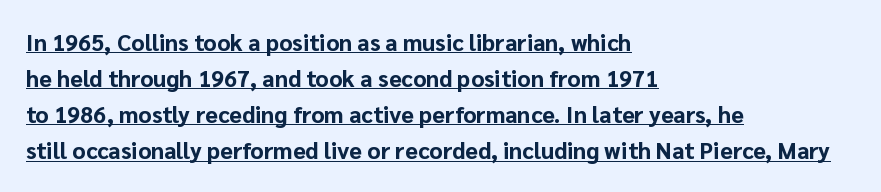
The image shows 23 px bold type, upright; set left-aligned, normal line spacing (1.57x), normal letter spacing, underlined.
